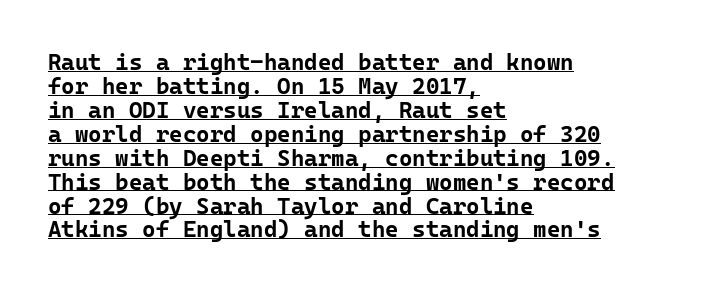
{"italic": "no", "bold": "yes", "underline": "yes", "align": "left", "line_spacing": "tight", "line_spacing_ratio": 1.04, "letter_spacing": "normal", "letter_spacing_em": 0.0, "glyph_px": 23}
